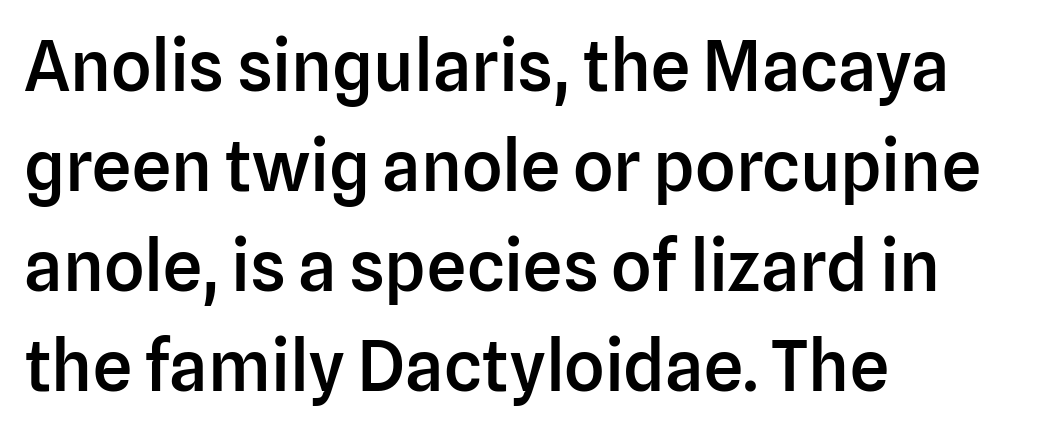
Q: Is the text bold? A: Semi-bold.
Q: Is the text italic (slanted)? A: No, it is upright.
Q: Is the typeface a serif or a sans-serif typeface? A: Sans-serif.
Q: Is the text underlined? A: No.
Q: How is the paragraph aligned? A: Left-aligned.
Q: Is the spacing between letters normal or unusually wide? A: Normal.
Q: Is the spacing between lines tight, normal or loose? A: Normal.
Q: Width (condensed, normal, or wide)? A: Normal.
Q: Stroke contrast? A: Low.
Q: x-height? A: Medium.
Q: Monospaced? A: No.
